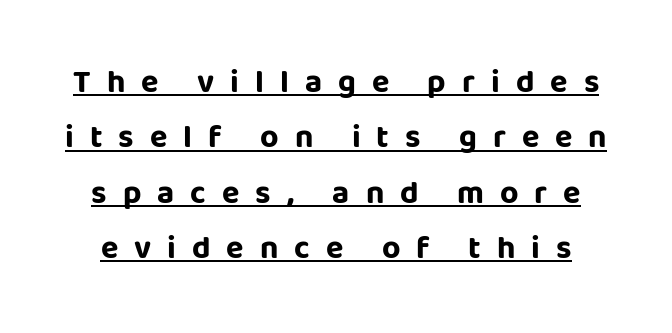
Q: Is the text bold? A: Yes.
Q: Is the text italic (slanted)? A: No, it is upright.
Q: Is the typeface a serif or a sans-serif typeface? A: Sans-serif.
Q: Is the text underlined? A: Yes.
Q: Is the spacing between letters normal or unusually wide? A: Unusually wide.
Q: Width (condensed, normal, or wide)? A: Normal.
Q: Stroke contrast? A: Low.
Q: x-height? A: Large.
Q: Monospaced? A: No.
